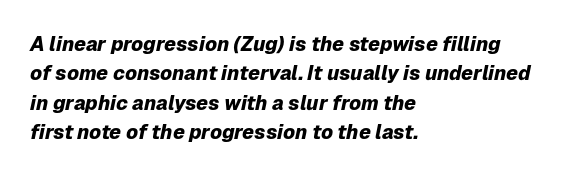
{"italic": "yes", "lean": "right", "slant_degrees": 12, "bold": "yes", "underline": "no", "align": "left", "line_spacing": "normal", "line_spacing_ratio": 1.47, "letter_spacing": "normal", "letter_spacing_em": 0.0, "glyph_px": 20}
